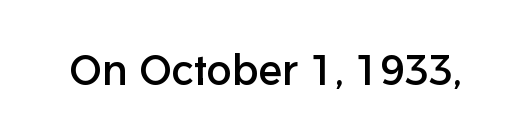
Q: Is the text italic (slanted)? A: No, it is upright.
Q: Is the typeface a serif or a sans-serif typeface? A: Sans-serif.
Q: Is the text underlined? A: No.
Q: Is the spacing between letters normal or unusually wide? A: Normal.
Q: Width (condensed, normal, or wide)? A: Normal.
Q: Stroke contrast? A: Low.
Q: x-height? A: Medium.
Q: Monospaced? A: No.
